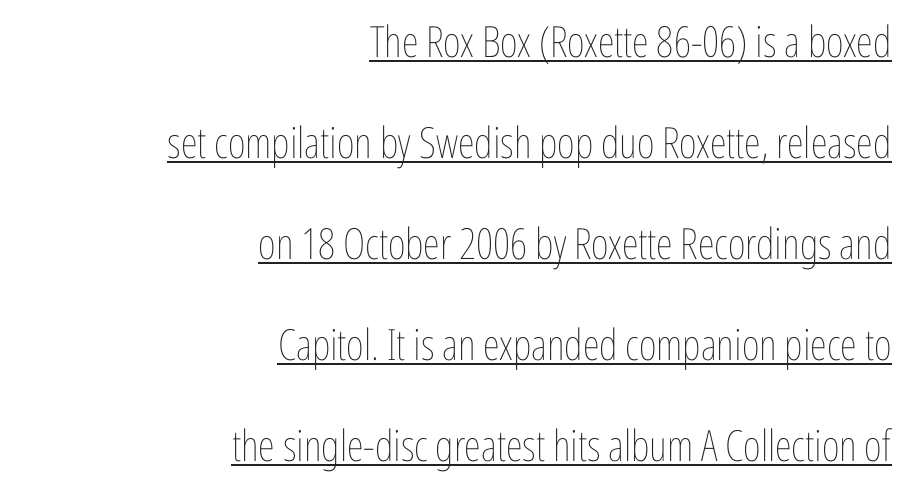
The image shows 43 px thin, condensed type, upright; set right-aligned, loose line spacing (2.35x), normal letter spacing, underlined; low stroke contrast and a medium x-height.
